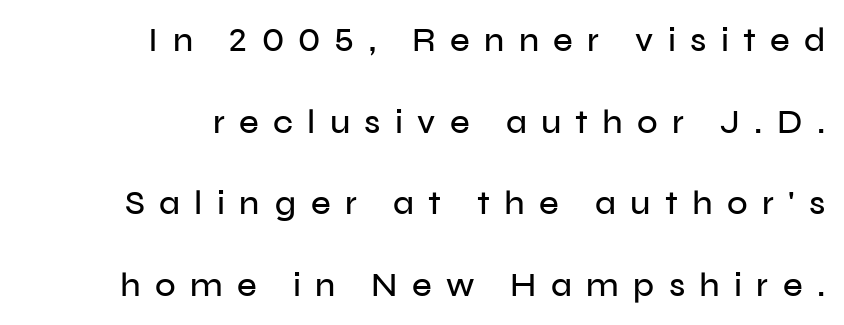
Q: Is the text italic (slanted)? A: No, it is upright.
Q: Is the typeface a serif or a sans-serif typeface? A: Sans-serif.
Q: Is the text underlined? A: No.
Q: How is the paragraph aligned? A: Right-aligned.
Q: Is the spacing between letters normal or unusually wide? A: Unusually wide.
Q: Is the spacing between lines tight, normal or loose? A: Loose.
Q: Width (condensed, normal, or wide)? A: Normal.
Q: Stroke contrast? A: Low.
Q: x-height? A: Medium.
Q: Monospaced? A: No.
